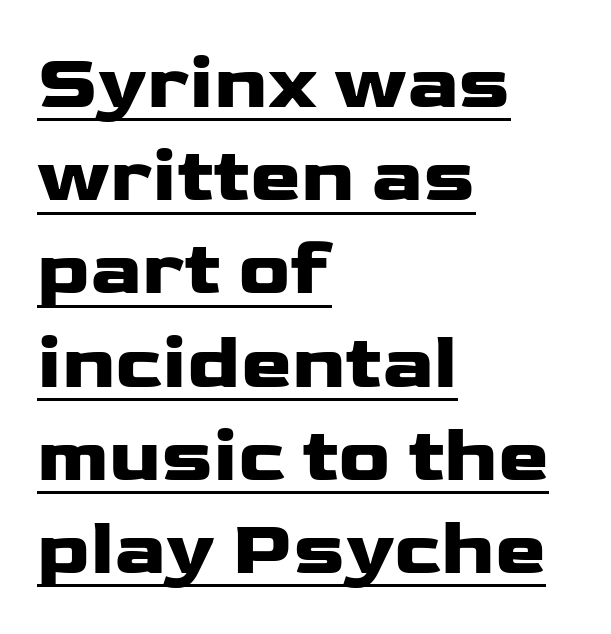
{"serif": "no", "italic": "no", "bold": "yes", "weight": "heavy", "width": "wide", "stroke_contrast": "low", "x_height": "medium", "monospaced": "no", "underline": "yes", "align": "left", "line_spacing_ratio": 1.21, "letter_spacing": "normal", "letter_spacing_em": 0.0, "glyph_px": 77}
